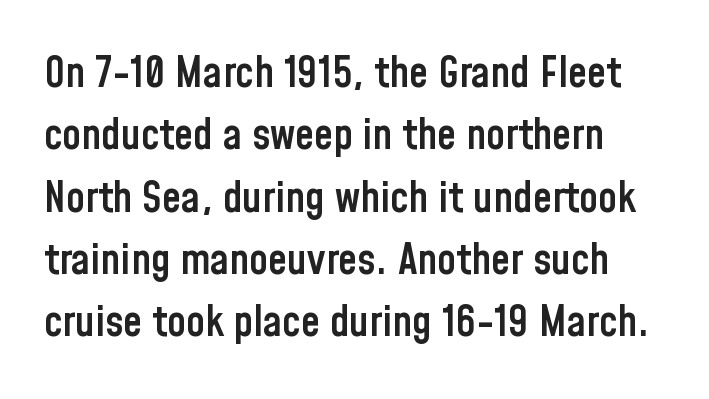
Slightly chunky letters — semibold, I'd say, not full bold. The letters advance in unequal steps, a hallmark of proportional type. Descender tails drop into unmarked territory. In terms of letterspacing, this is plain default setting. Tall strokes in this sample are plumb rather than angled.
